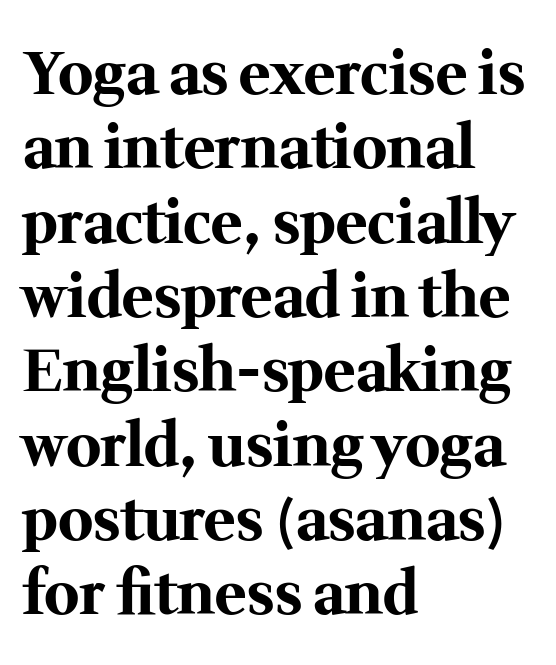
What kind of face is this? One with serifs. The words here are not underlined. This sample has the flowing, uneven cadence of proportional lettering. The ragged edge is on the right, which tells us the setting is flush left. Spacing between characters is what you'd get straight out of the box.
